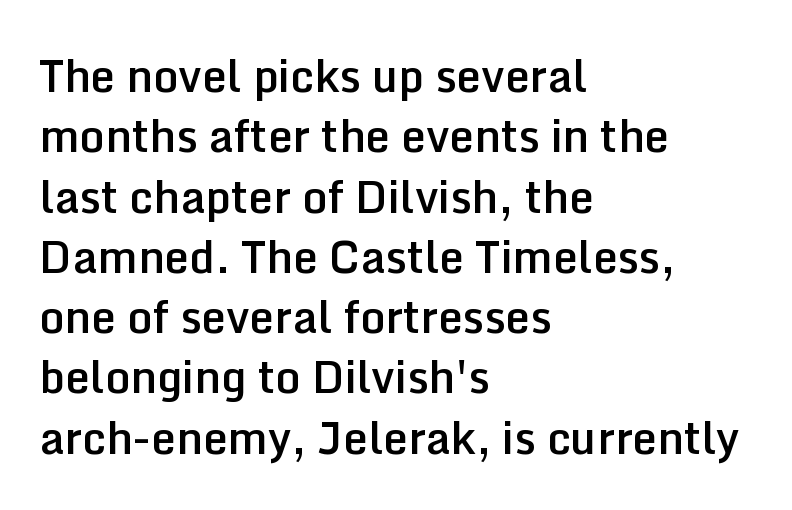
Q: Is the text bold? A: Semi-bold.
Q: Is the text italic (slanted)? A: No, it is upright.
Q: Is the typeface a serif or a sans-serif typeface? A: Sans-serif.
Q: Is the text underlined? A: No.
Q: How is the paragraph aligned? A: Left-aligned.
Q: Is the spacing between letters normal or unusually wide? A: Normal.
Q: Is the spacing between lines tight, normal or loose? A: Normal.
Q: Width (condensed, normal, or wide)? A: Normal.
Q: Stroke contrast? A: Low.
Q: x-height? A: Medium.
Q: Monospaced? A: No.
